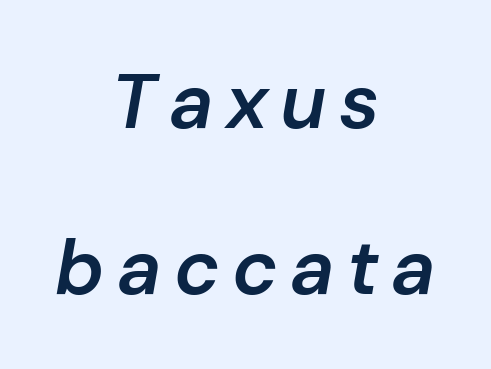
Q: Is the text bold? A: Semi-bold.
Q: Is the text italic (slanted)? A: Yes, it leans right by about 10 degrees.
Q: Is the text underlined? A: No.
Q: How is the paragraph aligned? A: Centered.
Q: Is the spacing between lines tight, normal or loose? A: Loose.
Q: Width (condensed, normal, or wide)? A: Normal.
Q: Stroke contrast? A: Low.
Q: x-height? A: Medium.
Q: Monospaced? A: No.
